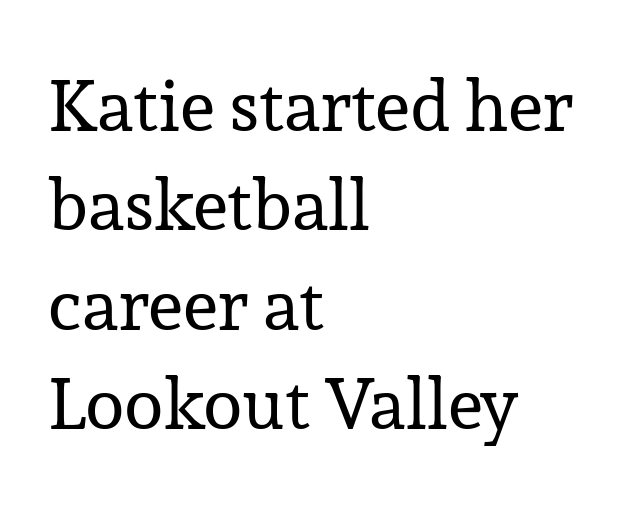
Rule under the text: the space is simply empty. The specimen reads as upright at a glance. Is the type heavy? It reads as light-to-regular instead. Does the copy run flush right? No — it runs flush left. Unlike a clean sans, this face finishes its strokes with serifs.
